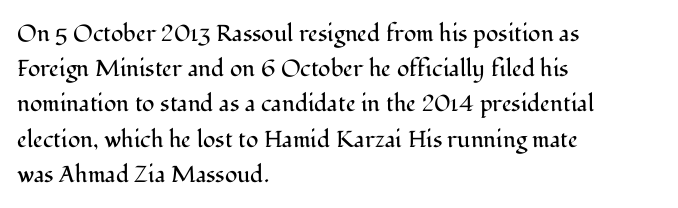
{"italic": "no", "bold": "no", "underline": "no", "align": "left", "line_spacing": "normal", "line_spacing_ratio": 1.53, "letter_spacing": "normal", "letter_spacing_em": 0.0, "glyph_px": 23}
